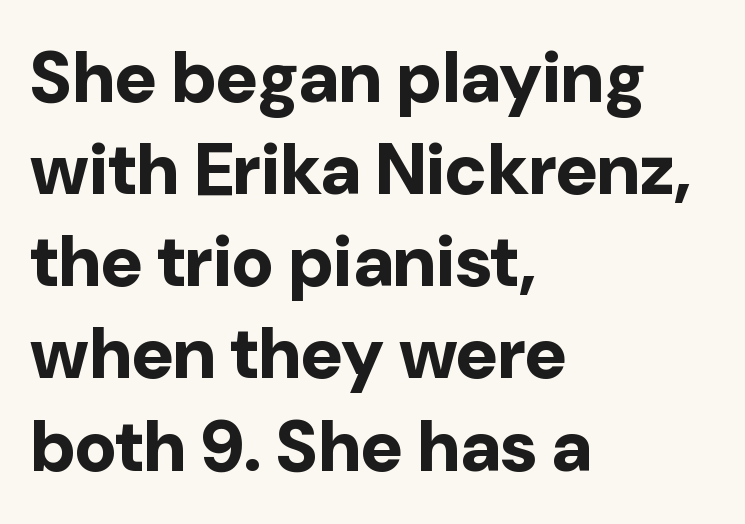
{"serif": "no", "italic": "no", "bold": "yes", "weight": "bold", "width": "normal", "stroke_contrast": "low", "x_height": "medium", "monospaced": "no", "underline": "no", "align": "left", "line_spacing": "normal", "line_spacing_ratio": 1.28, "letter_spacing": "normal", "letter_spacing_em": 0.0, "glyph_px": 72}
